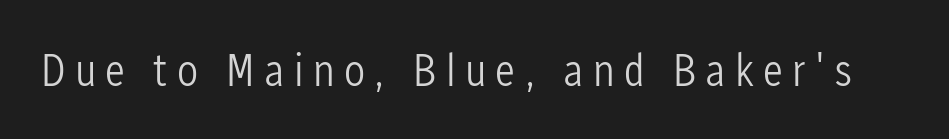
The image shows 47 px light, condensed sans-serif type, upright; set unusually wide letter spacing (+0.2 em), not underlined; low stroke contrast and a medium x-height.
